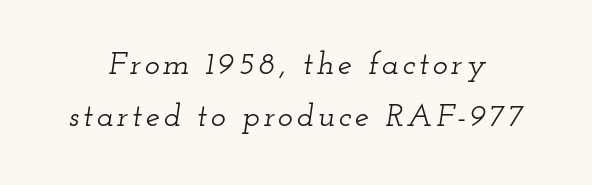
The image shows 32 px wide serif type, italic (leaning right); set centered, normal line spacing (1.63x), not underlined; low stroke contrast and a small x-height.
